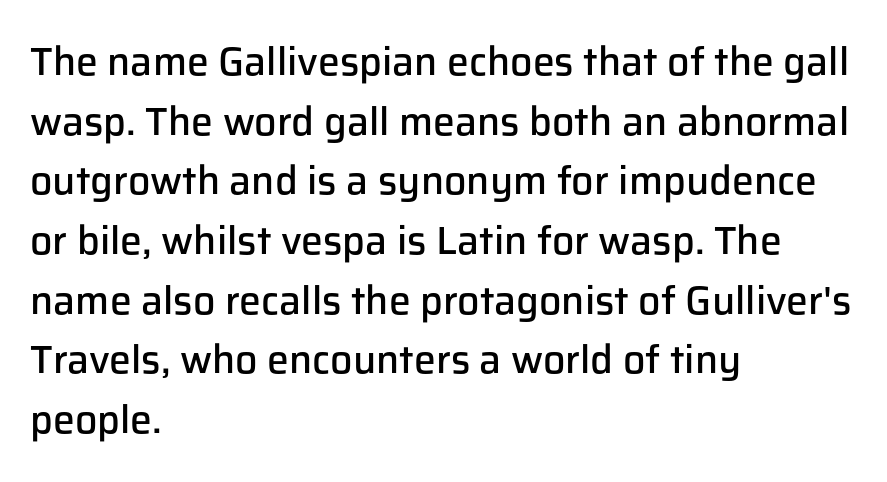
Bare-footed words on every line. Tracking value appears to be zero — textbook default spacing. Notice how descenders clear the ascenders below comfortably — that's standard leading. If you drew a ruler down the left edge, every line would touch it. A typesetter would call this proportional, since set widths differ per character. The letters stand upright; this is a roman face.
